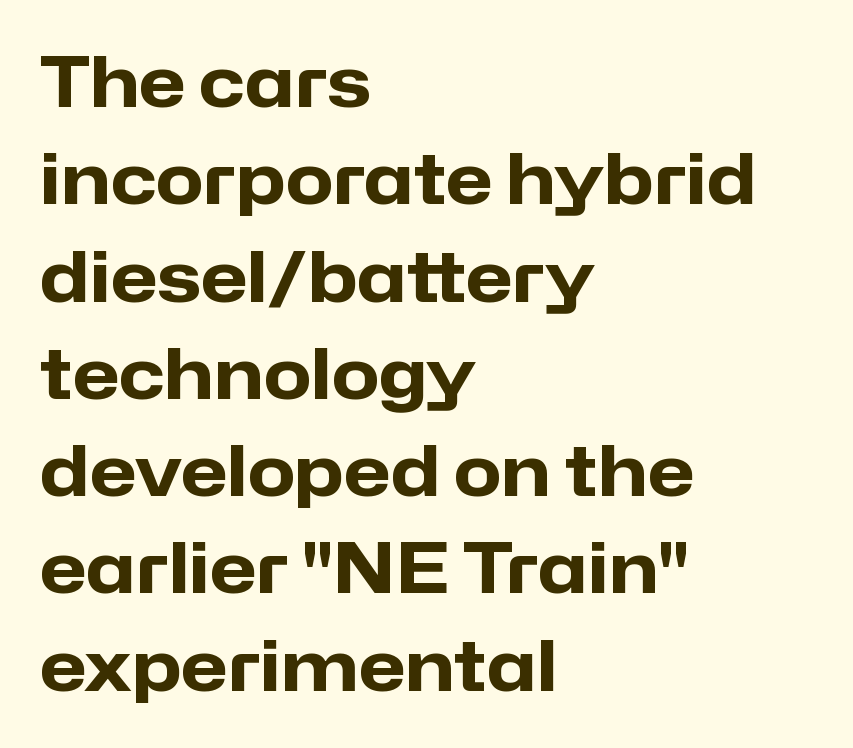
Q: Is the text bold? A: Yes.
Q: Is the text italic (slanted)? A: No, it is upright.
Q: Is the typeface a serif or a sans-serif typeface? A: Sans-serif.
Q: Is the text underlined? A: No.
Q: How is the paragraph aligned? A: Left-aligned.
Q: Is the spacing between letters normal or unusually wide? A: Normal.
Q: Is the spacing between lines tight, normal or loose? A: Normal.
Q: Width (condensed, normal, or wide)? A: Normal.
Q: Stroke contrast? A: Low.
Q: x-height? A: Medium.
Q: Monospaced? A: No.
